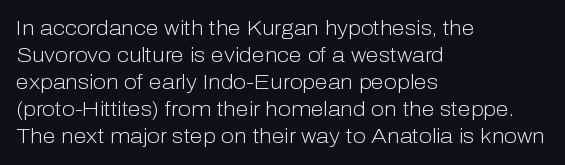
Q: Is the text bold? A: No.
Q: Is the text italic (slanted)? A: No, it is upright.
Q: Is the text underlined? A: No.
Q: How is the paragraph aligned? A: Left-aligned.
Q: Is the spacing between letters normal or unusually wide? A: Normal.
Q: Is the spacing between lines tight, normal or loose? A: Normal.
